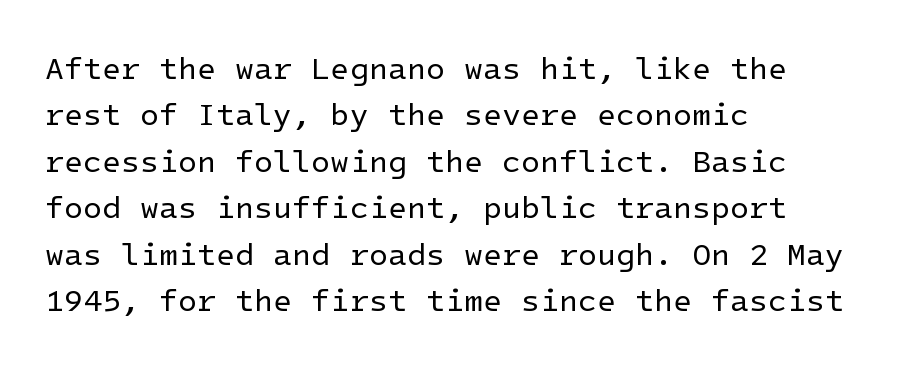
The gaps between neighbouring characters are ordinary and unremarkable. Every row of glyphs begins at an identical x-position on the left. Vertical spacing — default. This sample uses a sans-serif face.
